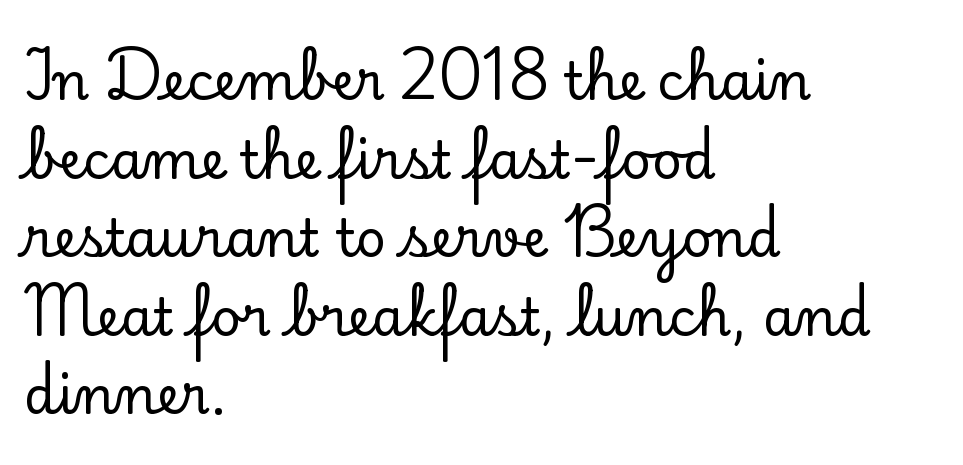
Posture: upright roman. There is no visible air inserted between adjacent glyphs. If you drew a ruler down the left edge, every line would touch it. Typographically, this falls in the serif category. Honestly, the row spacing looks completely unremarkable. The rendering uses natural spacing where letterforms have individual widths.
